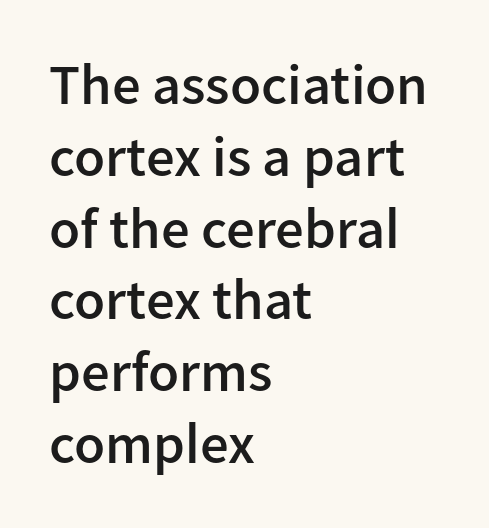
Horizontal bands of white between lines are of average thickness. The passage shown is not underscored anywhere. These lines are set flush left with a ragged right edge. The passage shown is typeset with a sans-serif family. The rendering keeps characters at their native spacing. The sample has been set in demibold, a notch under bold.
